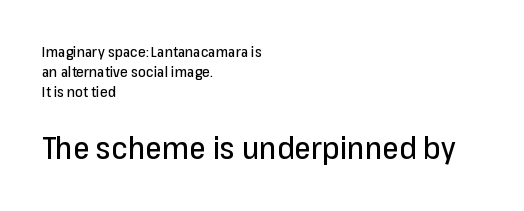
The type sits square on the baseline with zero lean. No extra tracking has been applied to these lines. Of the two passages, the one underneath uses the larger point size. Line spacing here is normal. The space beneath each line is pristine and unruled.
